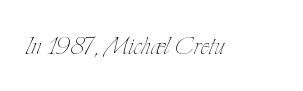
The passage shown is not bold in any degree. These lines are rendered in a variable-pitch font. This sample uses plain, unmodified letter spacing. The string is rendered with underlining switched off.
